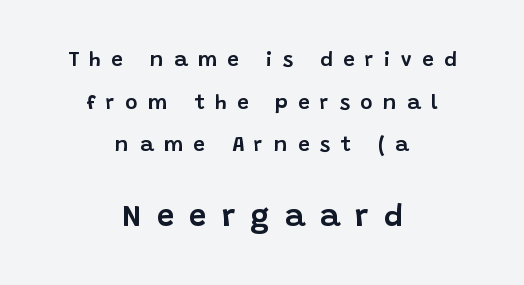
Q: Is the text italic (slanted)? A: No, it is upright.
Q: Is the typeface a serif or a sans-serif typeface? A: Sans-serif.
Q: Is the text underlined? A: No.
Q: How is the paragraph aligned? A: Centered.
Q: Is the spacing between letters normal or unusually wide? A: Unusually wide.
Q: Is the spacing between lines tight, normal or loose? A: Loose.
Q: Which block of text is set in a larger size, the first (top) or the second (bottom)? A: The second (bottom) one.
Q: Width (condensed, normal, or wide)? A: Normal.
Q: Stroke contrast? A: Low.
Q: x-height? A: Large.
Q: Monospaced? A: No.
